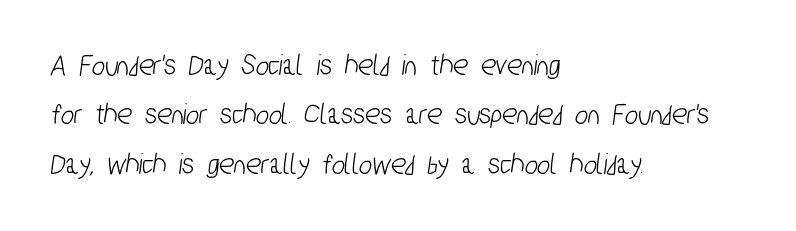
The image shows 31 px condensed sans-serif type; set left-aligned, normal line spacing (1.59x), normal letter spacing, not underlined; low stroke contrast and a medium x-height.
